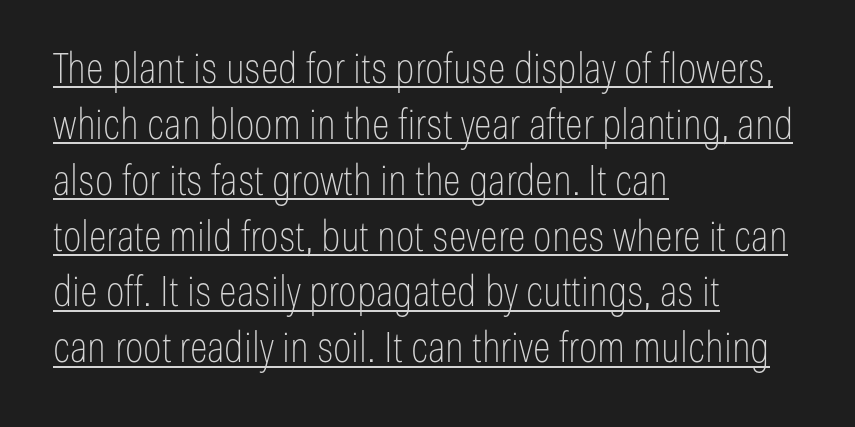
The image shows 42 px thin, condensed sans-serif type, upright; set left-aligned, normal line spacing (1.33x), normal letter spacing, underlined; low stroke contrast and a medium x-height.
